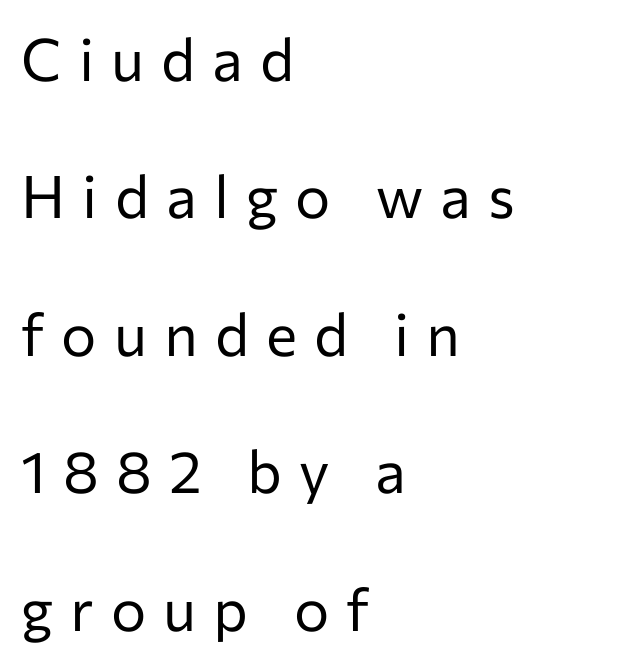
The image shows 59 px regular-weight sans-serif type, upright; set left-aligned, loose line spacing (2.33x), unusually wide letter spacing (+0.29 em), not underlined; low stroke contrast and a medium x-height.
